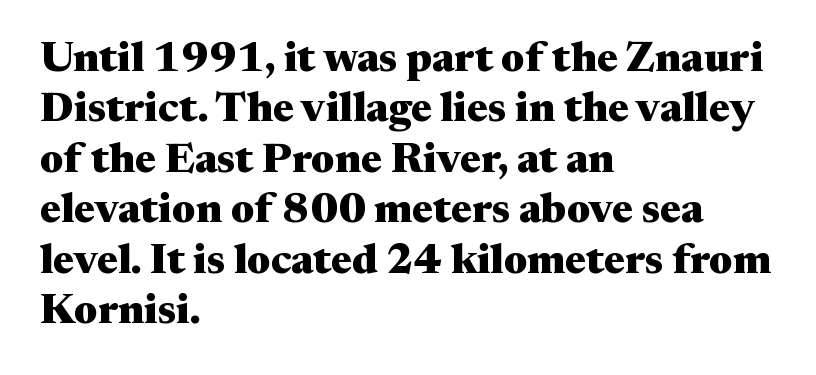
The image shows 42 px heavy, wide serif type, upright; set left-aligned, line spacing 1.2x, normal letter spacing, not underlined; medium stroke contrast and a medium x-height.
